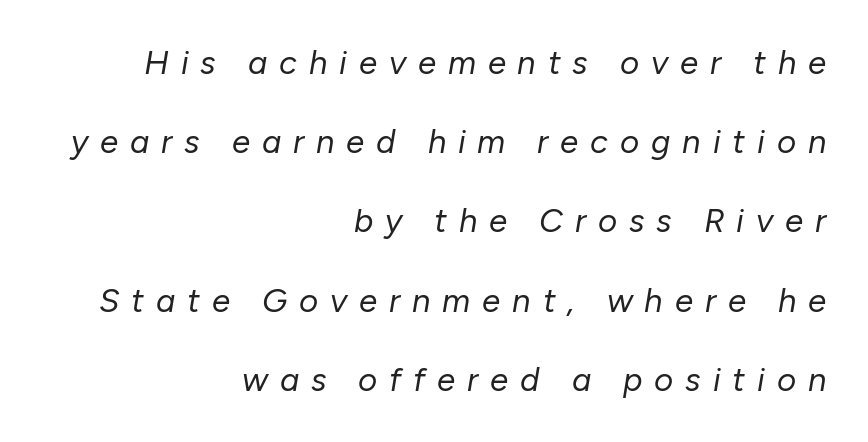
{"italic": "yes", "lean": "right", "slant_degrees": 10, "bold": "no", "weight": "regular", "width": "normal", "stroke_contrast": "low", "x_height": "medium", "monospaced": "no", "underline": "no", "align": "right", "line_spacing": "loose", "line_spacing_ratio": 2.4, "letter_spacing": "wide", "letter_spacing_em": 0.36, "glyph_px": 33}
